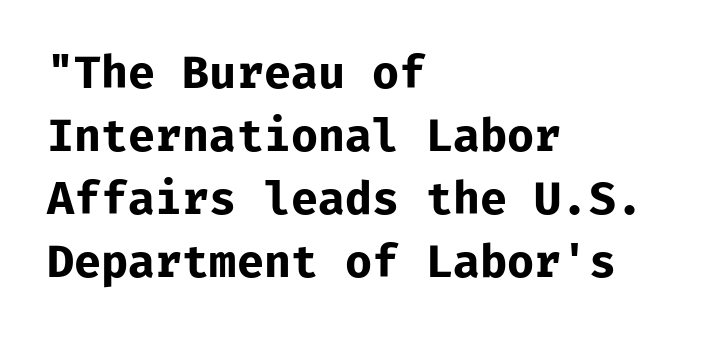
{"serif": "no", "italic": "no", "bold": "yes", "weight": "bold", "width": "normal", "stroke_contrast": "low", "x_height": "medium", "monospaced": "yes", "underline": "no", "align": "left", "line_spacing": "normal", "line_spacing_ratio": 1.43, "letter_spacing": "normal", "letter_spacing_em": 0.0, "glyph_px": 44}
